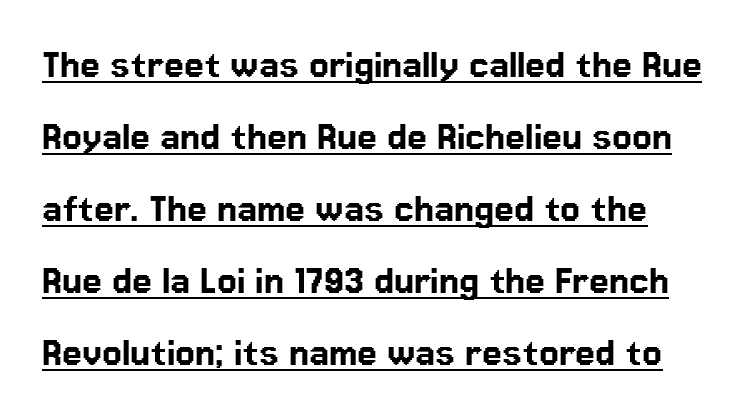
{"serif": "no", "italic": "no", "width": "normal", "stroke_contrast": "low", "x_height": "medium", "monospaced": "no", "underline": "yes", "line_spacing": "normal", "line_spacing_ratio": 1.6, "letter_spacing": "normal", "letter_spacing_em": 0.0, "glyph_px": 45}
